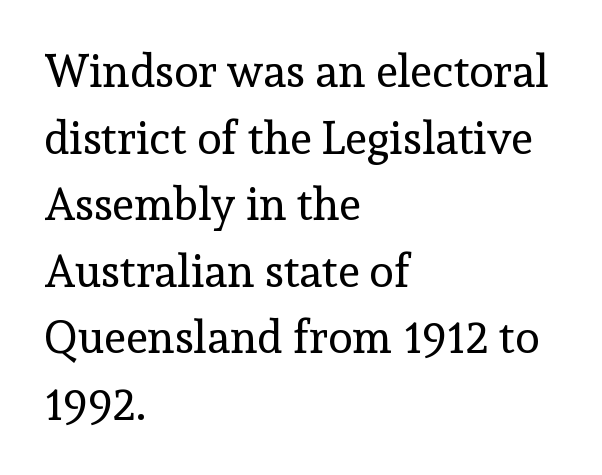
Bold? No — there's no thickening of the strokes. The glyphs in this specimen are seriffed. Is there much room between lines? A standard amount, neither cramped nor airy. Rule under the text: the space is simply empty. The letters sit at their default tracking, neither squeezed nor spread. Every character sits straight up, as roman type does.
